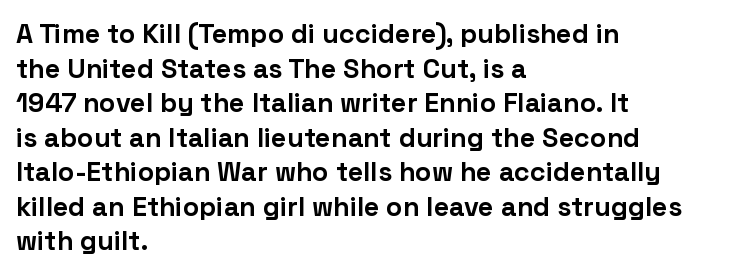
Q: Is the text bold? A: Yes.
Q: Is the text italic (slanted)? A: No, it is upright.
Q: Is the text underlined? A: No.
Q: How is the paragraph aligned? A: Left-aligned.
Q: Is the spacing between letters normal or unusually wide? A: Normal.
Q: Is the spacing between lines tight, normal or loose? A: Normal.
